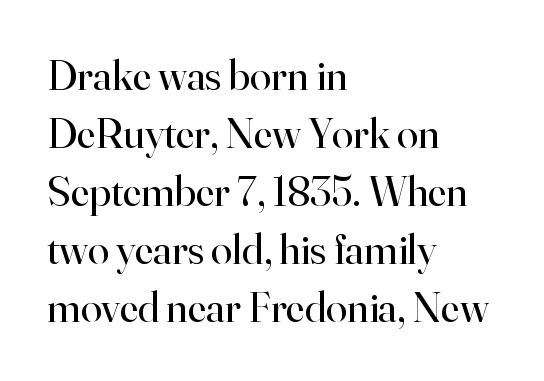
The image shows 43 px regular-weight serif type, upright; set left-aligned, normal line spacing (1.35x), normal letter spacing, not underlined; high stroke contrast and a small x-height.
